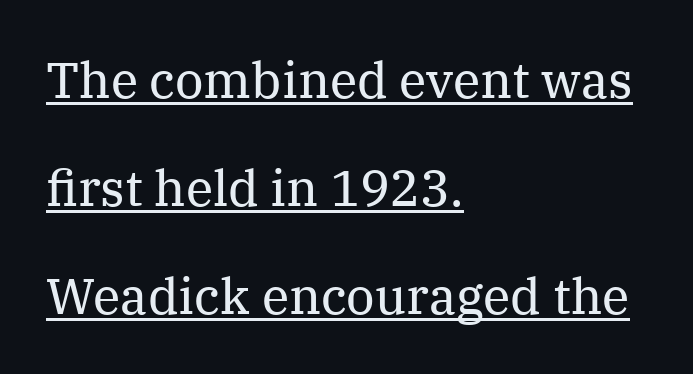
{"serif": "yes", "italic": "no", "bold": "no", "weight": "regular", "width": "normal", "stroke_contrast": "medium", "x_height": "medium", "monospaced": "no", "underline": "yes", "align": "left", "line_spacing": "loose", "line_spacing_ratio": 2.16, "letter_spacing": "normal", "letter_spacing_em": 0.0, "glyph_px": 50}
